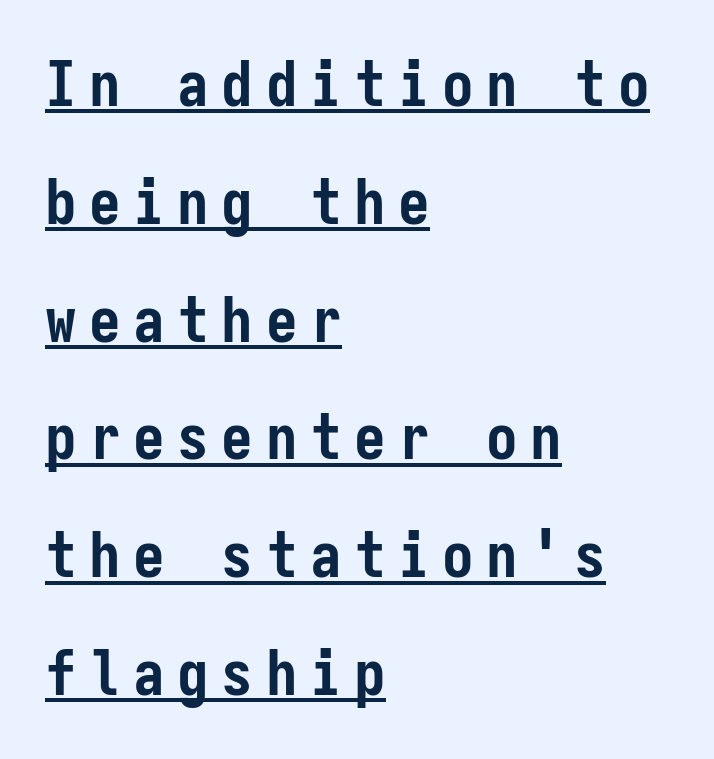
{"serif": "no", "italic": "no", "bold": "yes", "weight": "semibold", "width": "condensed", "stroke_contrast": "low", "x_height": "medium", "monospaced": "yes", "underline": "yes", "align": "left", "line_spacing_ratio": 1.87, "letter_spacing": "wide", "letter_spacing_em": 0.2, "glyph_px": 63}
